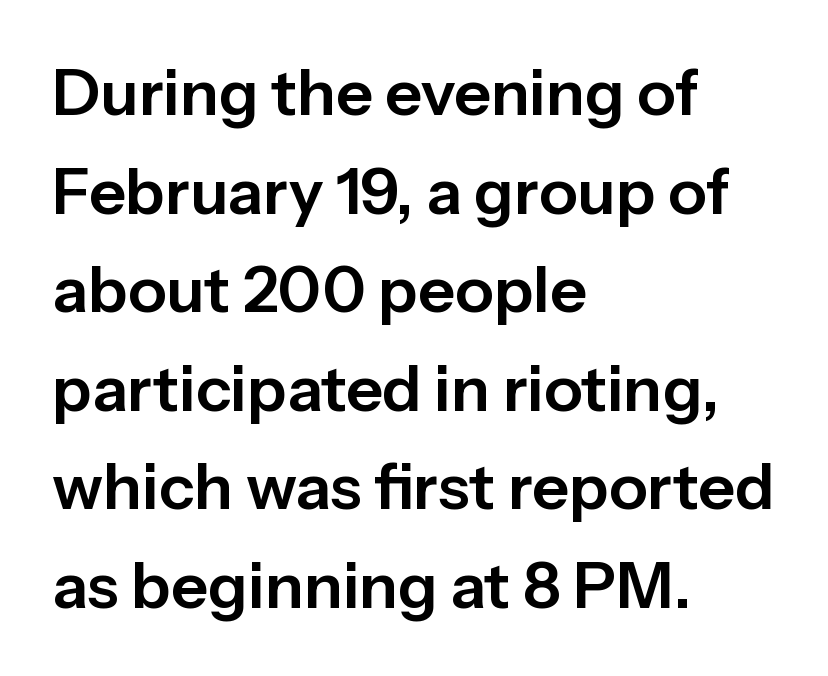
{"serif": "no", "italic": "no", "width": "normal", "stroke_contrast": "low", "x_height": "medium", "monospaced": "no", "underline": "no", "align": "left", "line_spacing": "normal", "line_spacing_ratio": 1.54, "letter_spacing": "normal", "letter_spacing_em": 0.0, "glyph_px": 64}
